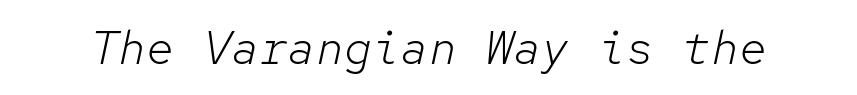
{"italic": "yes", "lean": "right", "slant_degrees": 12, "bold": "no", "weight": "light", "width": "normal", "stroke_contrast": "low", "x_height": "medium", "monospaced": "yes", "underline": "no", "letter_spacing": "normal", "letter_spacing_em": 0.0, "glyph_px": 47}
